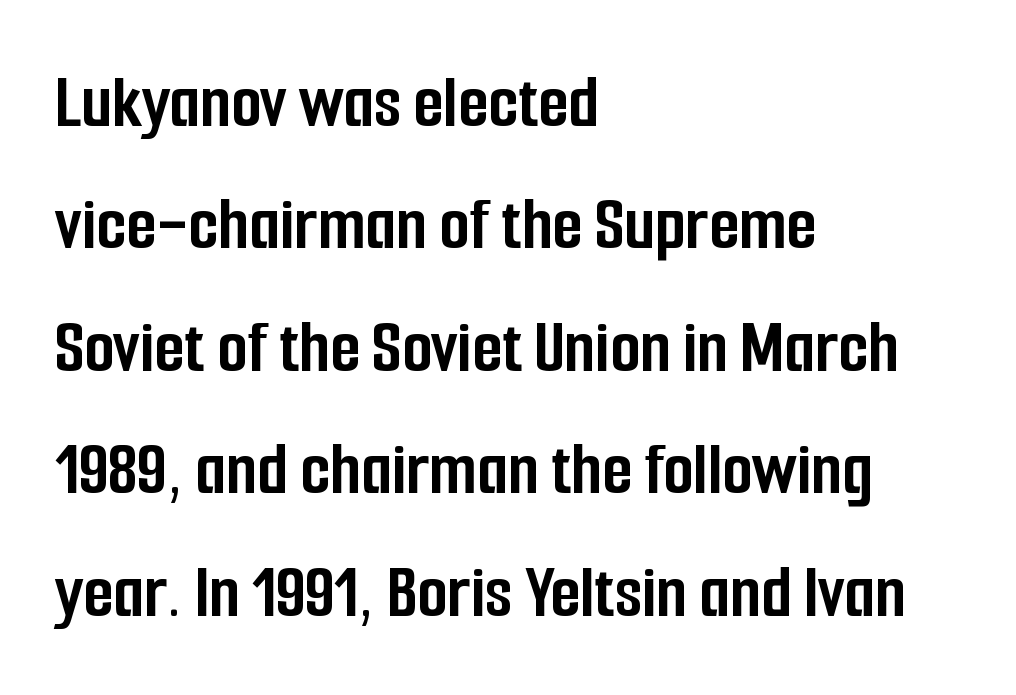
The image shows 78 px semibold, condensed sans-serif type, upright; set left-aligned, normal line spacing (1.57x), normal letter spacing, not underlined; low stroke contrast and a medium x-height.
